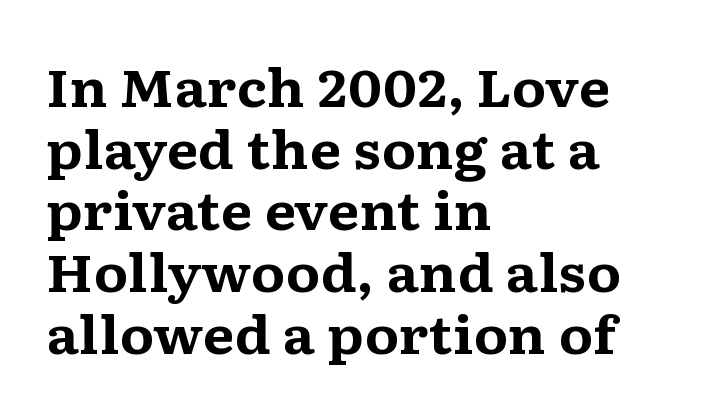
{"serif": "yes", "italic": "no", "bold": "yes", "weight": "bold", "width": "wide", "stroke_contrast": "medium", "x_height": "medium", "monospaced": "no", "underline": "no", "align": "left", "line_spacing_ratio": 1.21, "letter_spacing": "normal", "letter_spacing_em": 0.0, "glyph_px": 51}
